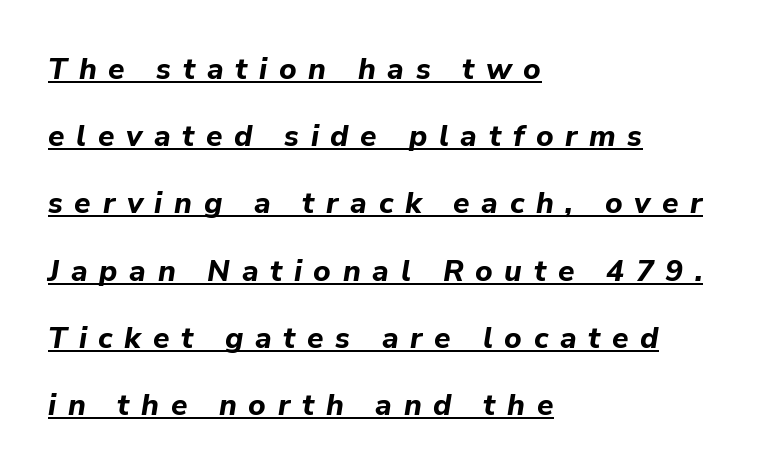
Q: Is the text bold? A: Yes.
Q: Is the text italic (slanted)? A: Yes, it leans right by about 9 degrees.
Q: Is the text underlined? A: Yes.
Q: How is the paragraph aligned? A: Left-aligned.
Q: Is the spacing between letters normal or unusually wide? A: Unusually wide.
Q: Is the spacing between lines tight, normal or loose? A: Loose.
Q: Width (condensed, normal, or wide)? A: Normal.
Q: Stroke contrast? A: Low.
Q: x-height? A: Medium.
Q: Monospaced? A: No.
